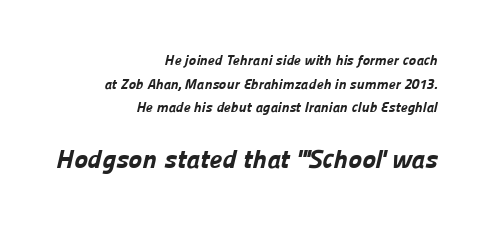
Q: Is the text bold? A: Yes.
Q: Is the text underlined? A: No.
Q: How is the paragraph aligned? A: Right-aligned.
Q: Is the spacing between letters normal or unusually wide? A: Normal.
Q: Is the spacing between lines tight, normal or loose? A: Normal.
Q: Which block of text is set in a larger size, the first (top) or the second (bottom)? A: The second (bottom) one.
